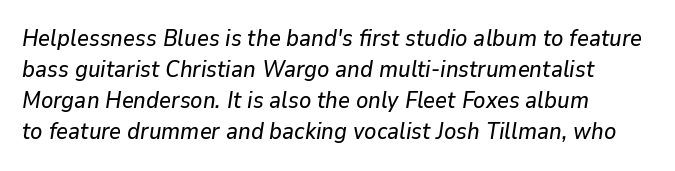
The image shows 23 px text type, italic (leaning right); set left-aligned, normal line spacing (1.35x), normal letter spacing, not underlined.
